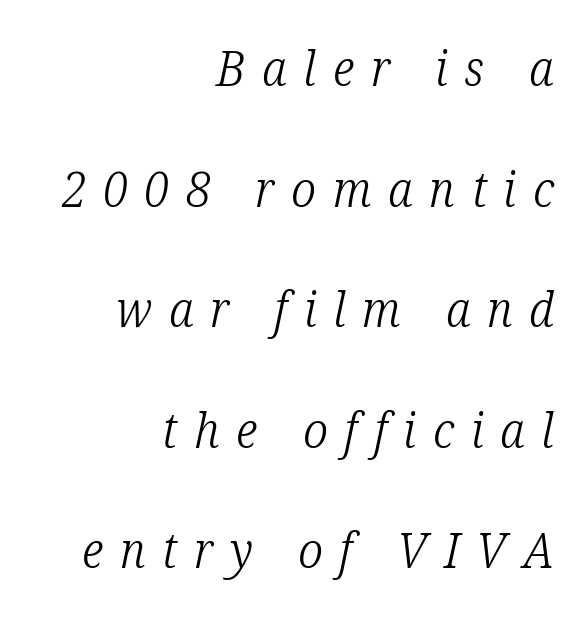
{"serif": "yes", "italic": "yes", "lean": "right", "slant_degrees": 12, "bold": "no", "weight": "light", "width": "condensed", "stroke_contrast": "low", "x_height": "medium", "monospaced": "no", "underline": "no", "align": "right", "line_spacing": "loose", "line_spacing_ratio": 2.46, "letter_spacing": "wide", "letter_spacing_em": 0.34, "glyph_px": 49}
